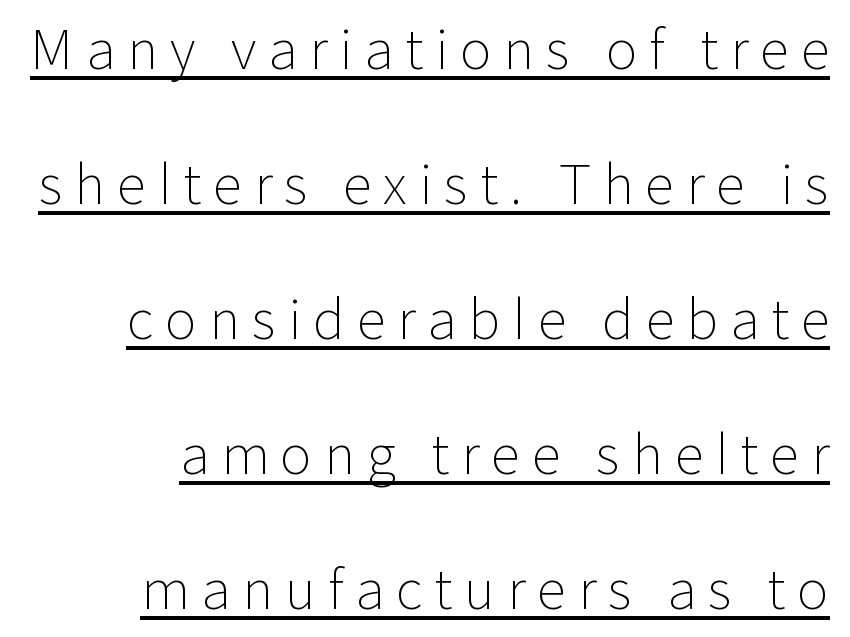
Q: Is the text bold? A: No.
Q: Is the text italic (slanted)? A: No, it is upright.
Q: Is the typeface a serif or a sans-serif typeface? A: Sans-serif.
Q: Is the text underlined? A: Yes.
Q: Is the spacing between letters normal or unusually wide? A: Unusually wide.
Q: Is the spacing between lines tight, normal or loose? A: Loose.
Q: Width (condensed, normal, or wide)? A: Normal.
Q: Stroke contrast? A: Low.
Q: x-height? A: Medium.
Q: Monospaced? A: No.
